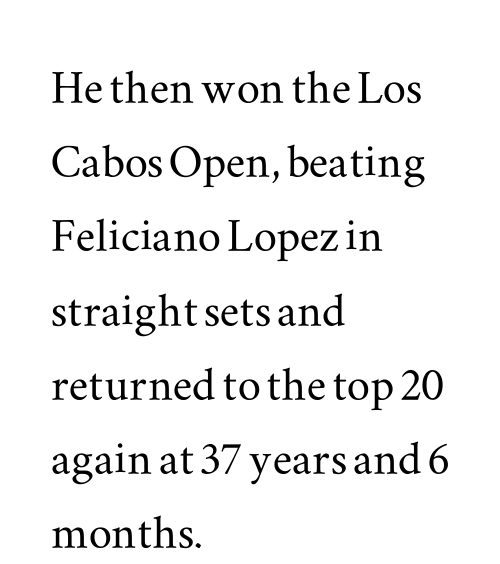
Q: Is the text italic (slanted)? A: No, it is upright.
Q: Is the typeface a serif or a sans-serif typeface? A: Serif.
Q: Is the text underlined? A: No.
Q: How is the paragraph aligned? A: Left-aligned.
Q: Is the spacing between letters normal or unusually wide? A: Normal.
Q: Is the spacing between lines tight, normal or loose? A: Normal.
Q: Width (condensed, normal, or wide)? A: Wide.
Q: Stroke contrast? A: Medium.
Q: x-height? A: Small.
Q: Monospaced? A: No.
